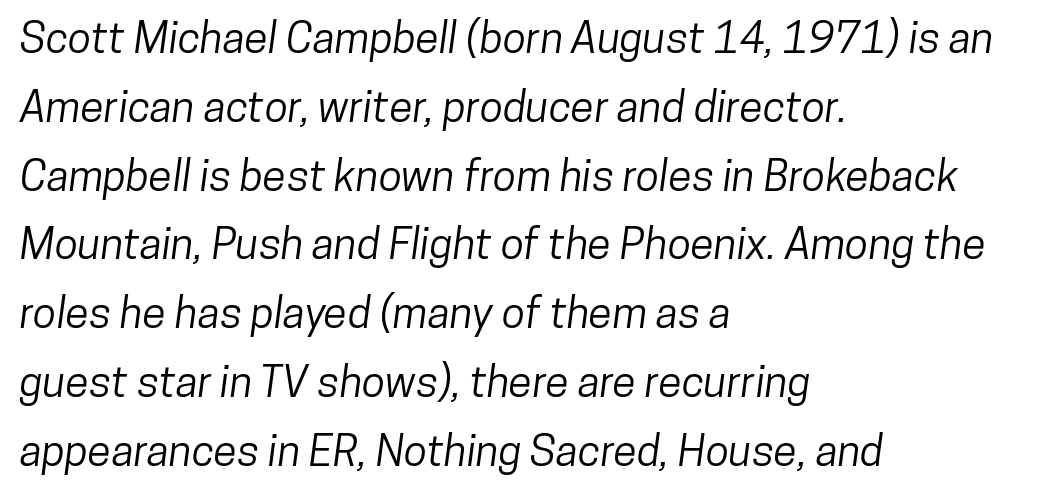
Normally led — the rows are evenly, conventionally spaced. Words appear dense and cohesive because spacing is normal. Just letters on the line, the space beneath them empty. In terms of letterform style, serifs are entirely absent.
